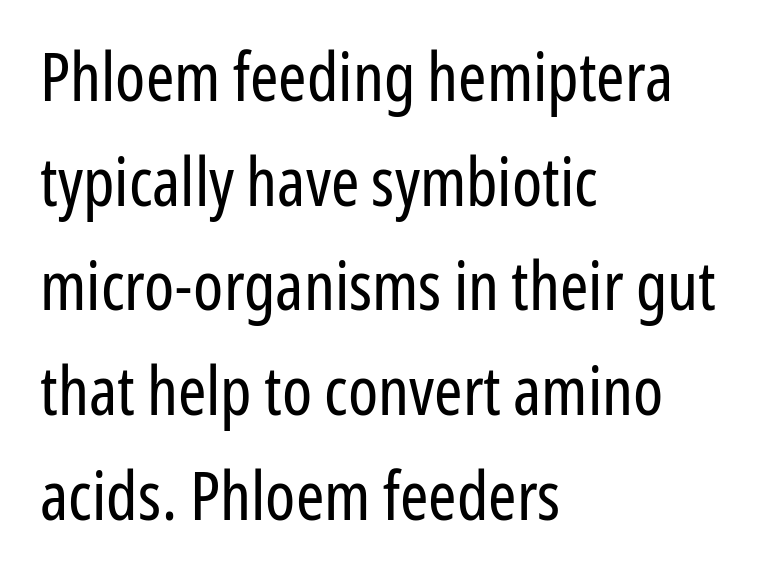
The image shows 68 px regular-weight, condensed sans-serif type, upright; set left-aligned, normal line spacing (1.54x), normal letter spacing, not underlined; low stroke contrast and a medium x-height.
